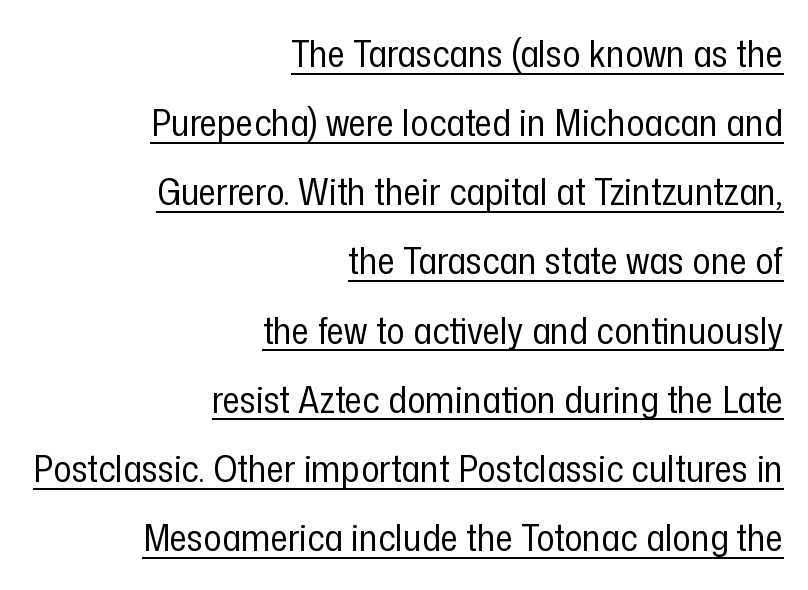
Q: Is the text bold? A: No.
Q: Is the text italic (slanted)? A: No, it is upright.
Q: Is the typeface a serif or a sans-serif typeface? A: Sans-serif.
Q: Is the text underlined? A: Yes.
Q: How is the paragraph aligned? A: Right-aligned.
Q: Is the spacing between letters normal or unusually wide? A: Normal.
Q: Width (condensed, normal, or wide)? A: Condensed.
Q: Stroke contrast? A: Low.
Q: x-height? A: Medium.
Q: Monospaced? A: No.
